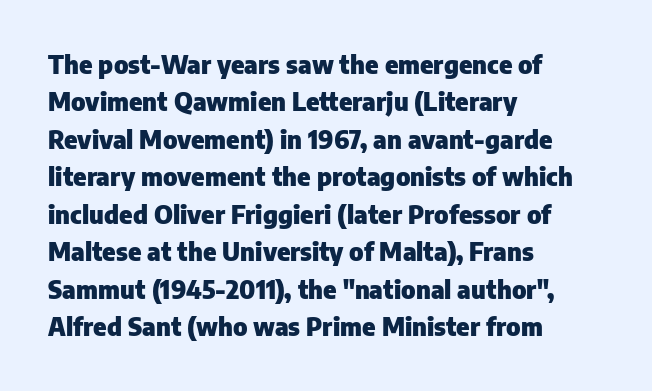
Baseline-to-baseline distance is the conventional proportion of letter height. The typesetter chose a ragged-right arrangement here. The zone under the glyphs is completely vacant. Typesetter's note: full bold, strokes at maximum text heaviness. In terms of posture, this sample is upright. The horizontal fit of the characters is conventional and even.
